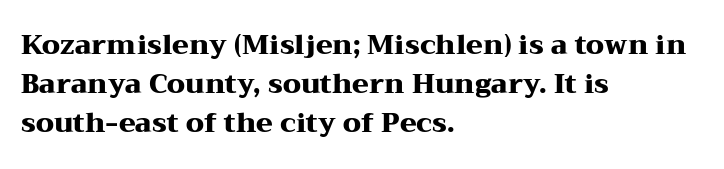
The typography opts for an upright posture over an oblique one. The face used here has the dense, thick strokes of a bold. Words float on clear page, feet unadorned. The typesetter chose a ragged-right arrangement here.
